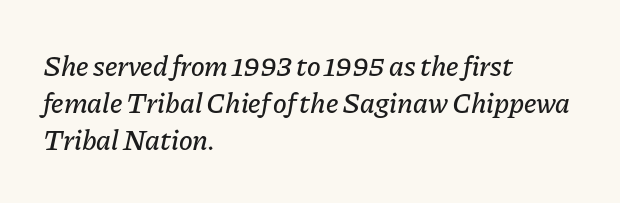
{"italic": "yes", "lean": "right", "slant_degrees": 11, "width": "normal", "stroke_contrast": "low", "x_height": "medium", "monospaced": "no", "underline": "no", "align": "left", "line_spacing": "normal", "line_spacing_ratio": 1.28, "letter_spacing": "normal", "letter_spacing_em": 0.0, "glyph_px": 29}
